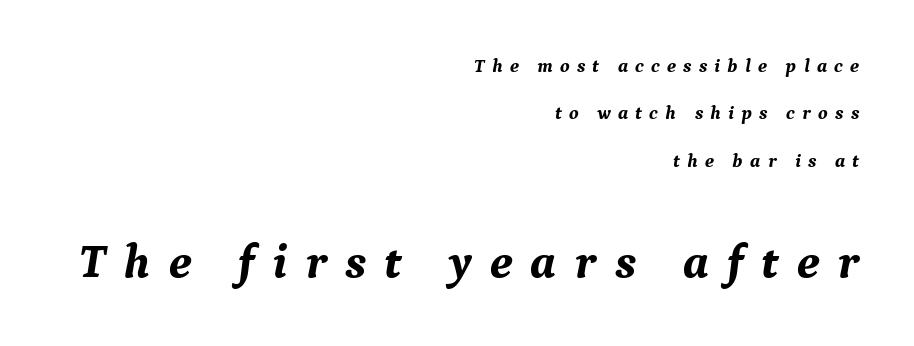
{"serif": "yes", "italic": "yes", "lean": "right", "slant_degrees": 9, "bold": "yes", "weight": "bold", "width": "normal", "stroke_contrast": "medium", "x_height": "medium", "monospaced": "no", "underline": "no", "align": "right", "line_spacing": "loose", "line_spacing_ratio": 2.49, "letter_spacing": "wide", "letter_spacing_em": 0.38, "larger_block": "second", "size_ratio": 2.53, "glyph_px": 48}
